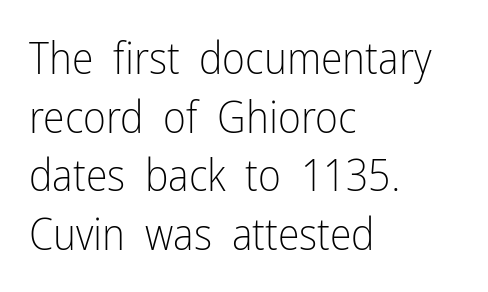
{"serif": "no", "italic": "no", "bold": "no", "weight": "light", "width": "condensed", "stroke_contrast": "low", "x_height": "medium", "monospaced": "no", "underline": "no", "align": "left", "line_spacing": "normal", "line_spacing_ratio": 1.33, "letter_spacing": "normal", "letter_spacing_em": 0.0, "glyph_px": 44}
